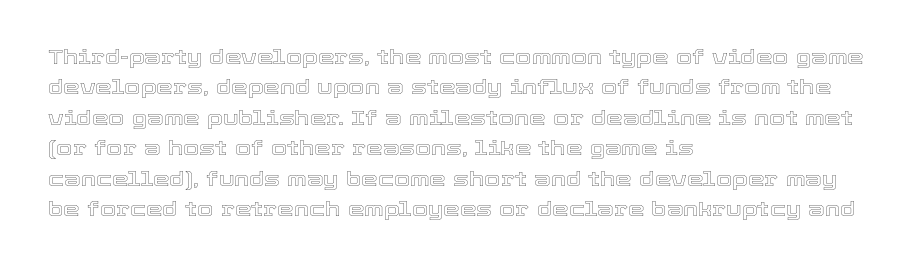
Q: Is the text italic (slanted)? A: No, it is upright.
Q: Is the text underlined? A: No.
Q: How is the paragraph aligned? A: Left-aligned.
Q: Is the spacing between letters normal or unusually wide? A: Normal.
Q: Is the spacing between lines tight, normal or loose? A: Normal.
